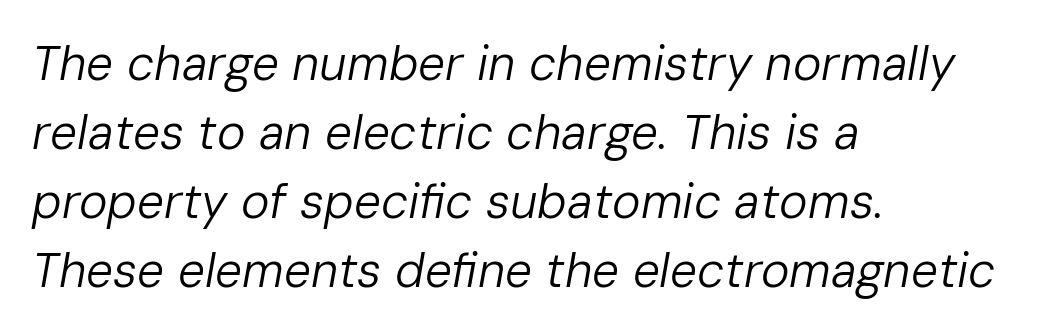
The space between consecutive lines is moderate. Bold? No — there's no thickening of the strokes. This rendering uses left alignment, leaving the right contour irregular. You could not count columns in this text — the font is proportionally spaced. Italic? Definitely — the glyphs are oblique. Honestly, there is no underline to notice here at all.
